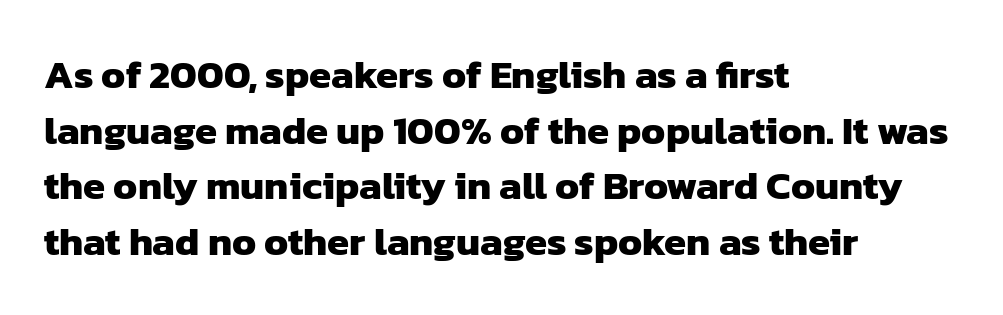
The image shows 40 px heavy sans-serif type; set left-aligned, normal line spacing (1.39x), normal letter spacing, not underlined; low stroke contrast and a medium x-height.
